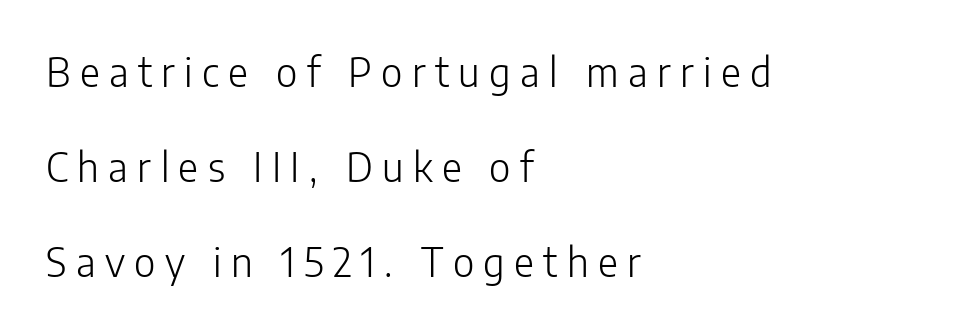
The image shows 39 px light sans-serif type, upright; set left-aligned, loose line spacing (2.44x), unusually wide letter spacing (+0.24 em), not underlined; low stroke contrast and a medium x-height.
